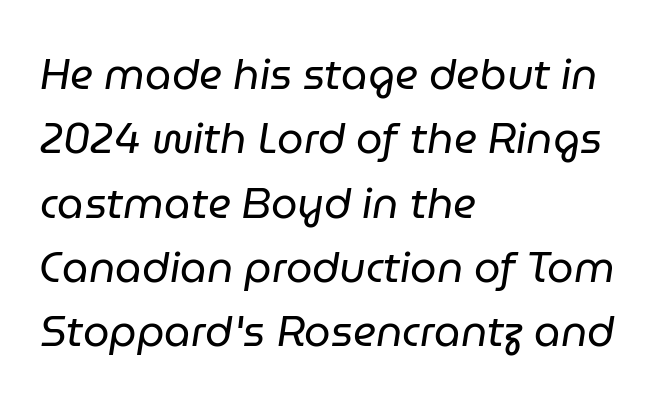
Q: Is the text bold? A: No.
Q: Is the text italic (slanted)? A: Yes, it leans right by about 9 degrees.
Q: Is the text underlined? A: No.
Q: How is the paragraph aligned? A: Left-aligned.
Q: Is the spacing between letters normal or unusually wide? A: Normal.
Q: Is the spacing between lines tight, normal or loose? A: Normal.
Q: Width (condensed, normal, or wide)? A: Normal.
Q: Stroke contrast? A: Low.
Q: x-height? A: Medium.
Q: Monospaced? A: No.
